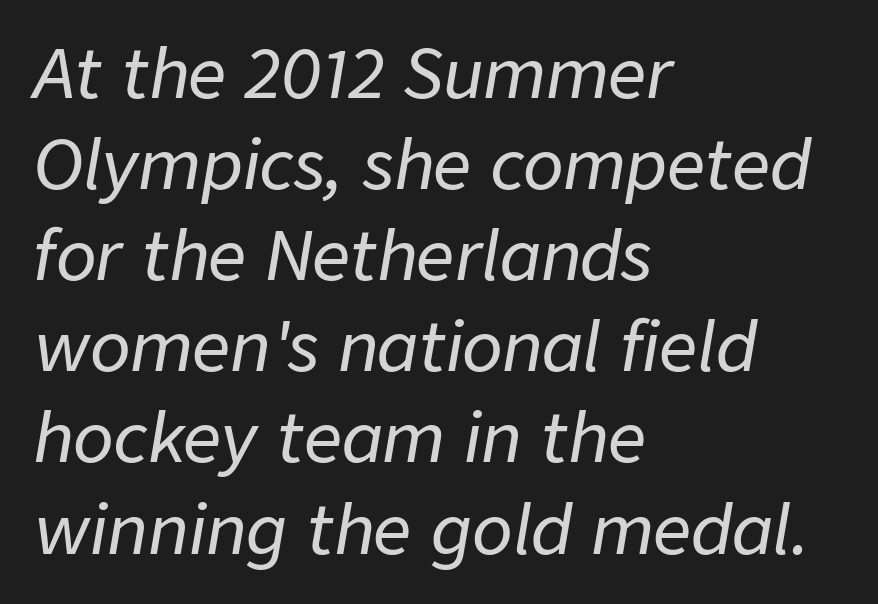
Q: Is the text italic (slanted)? A: Yes, it leans right by about 9 degrees.
Q: Is the text underlined? A: No.
Q: How is the paragraph aligned? A: Left-aligned.
Q: Is the spacing between letters normal or unusually wide? A: Normal.
Q: Is the spacing between lines tight, normal or loose? A: Normal.
Q: Width (condensed, normal, or wide)? A: Normal.
Q: Stroke contrast? A: Low.
Q: x-height? A: Medium.
Q: Monospaced? A: No.
